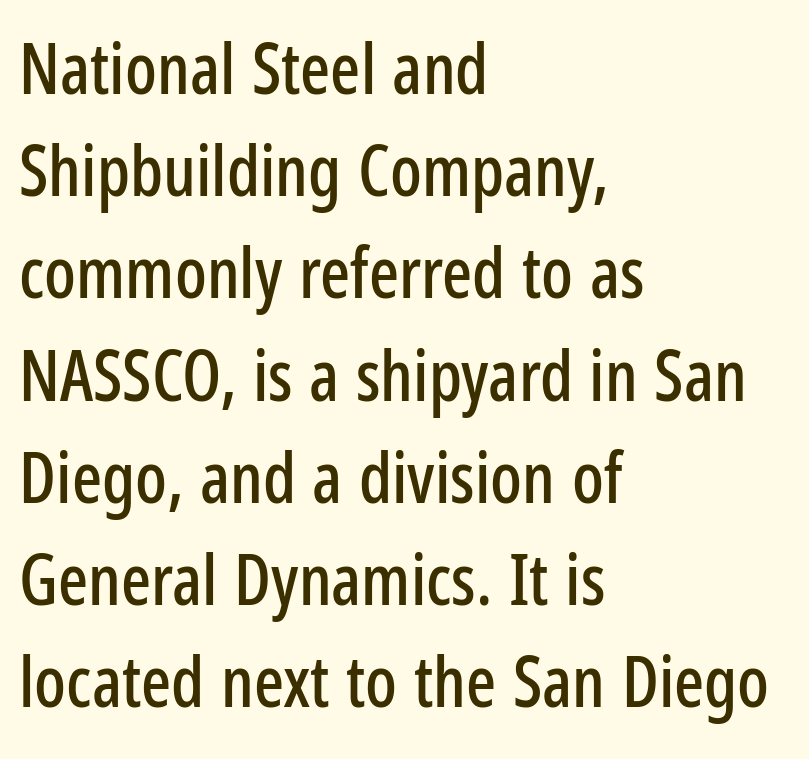
{"serif": "no", "italic": "no", "width": "condensed", "stroke_contrast": "low", "x_height": "medium", "monospaced": "no", "underline": "no", "align": "left", "line_spacing": "normal", "line_spacing_ratio": 1.46, "letter_spacing": "normal", "letter_spacing_em": 0.0, "glyph_px": 70}
